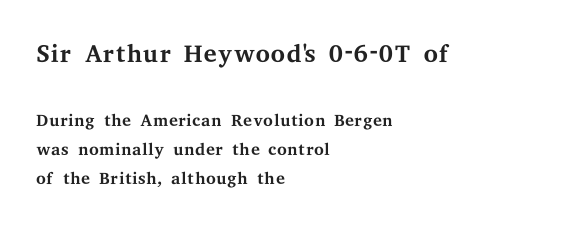
You get the large type first, then a drop to smaller type. Reading down the block, your eye returns to a fixed left position each line. This sample has the flowing, uneven cadence of proportional lettering. Letter spacing: default. The space directly below the letters is spotless.
